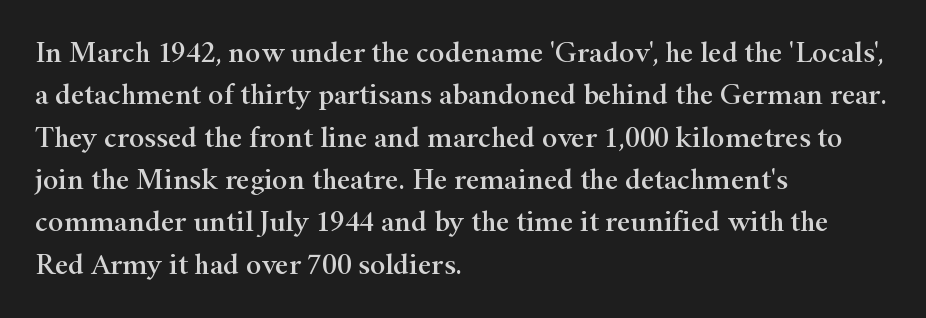
Are there feet on the stems? There are — it's a serif. Letters rest on an invisible, unmarked baseline. Style check: upright. Inter-character spacing is left at the font's built-in metrics. Line starts are locked; line ends wander.
